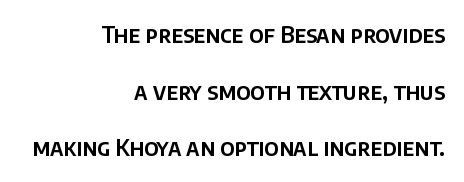
Q: Is the text italic (slanted)? A: No, it is upright.
Q: Is the text underlined? A: No.
Q: How is the paragraph aligned? A: Right-aligned.
Q: Is the spacing between letters normal or unusually wide? A: Normal.
Q: Is the spacing between lines tight, normal or loose? A: Loose.
